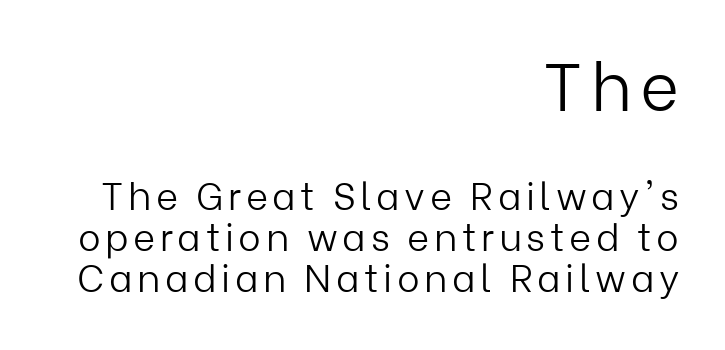
The image shows 67 px light sans-serif type, upright; set right-aligned, tight line spacing (1.09x), not underlined; the first (top) block is 1.76x larger; low stroke contrast and a medium x-height.
